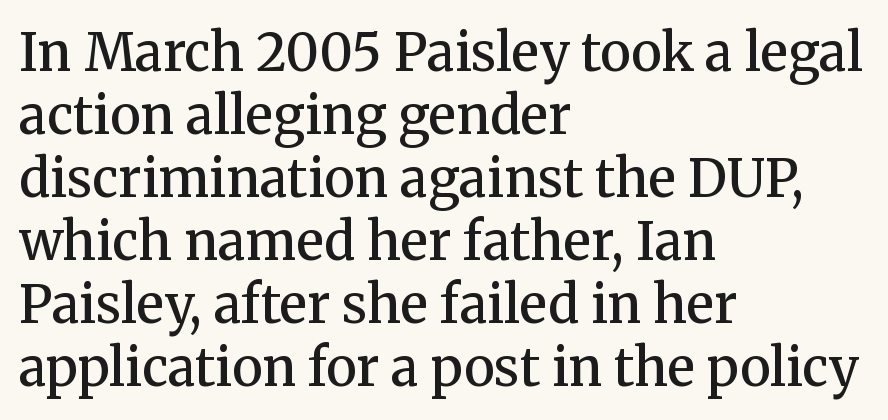
Q: Is the text bold? A: Semi-bold.
Q: Is the text italic (slanted)? A: No, it is upright.
Q: Is the typeface a serif or a sans-serif typeface? A: Serif.
Q: Is the text underlined? A: No.
Q: How is the paragraph aligned? A: Left-aligned.
Q: Is the spacing between letters normal or unusually wide? A: Normal.
Q: Width (condensed, normal, or wide)? A: Normal.
Q: Stroke contrast? A: Medium.
Q: x-height? A: Medium.
Q: Monospaced? A: No.
